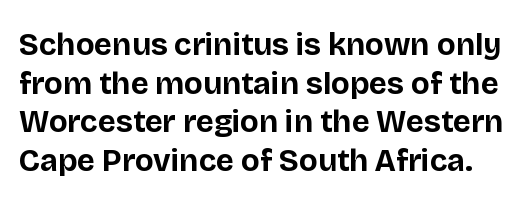
The image shows 31 px bold sans-serif type, upright; set normal line spacing (1.25x), normal letter spacing, not underlined; low stroke contrast and a large x-height.
